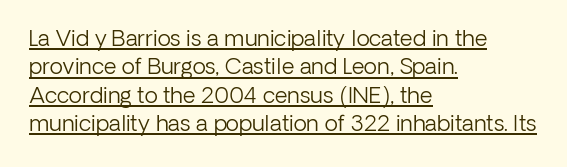
{"italic": "no", "bold": "no", "underline": "yes", "align": "left", "line_spacing": "normal", "line_spacing_ratio": 1.29, "letter_spacing": "normal", "letter_spacing_em": 0.0, "glyph_px": 22}
